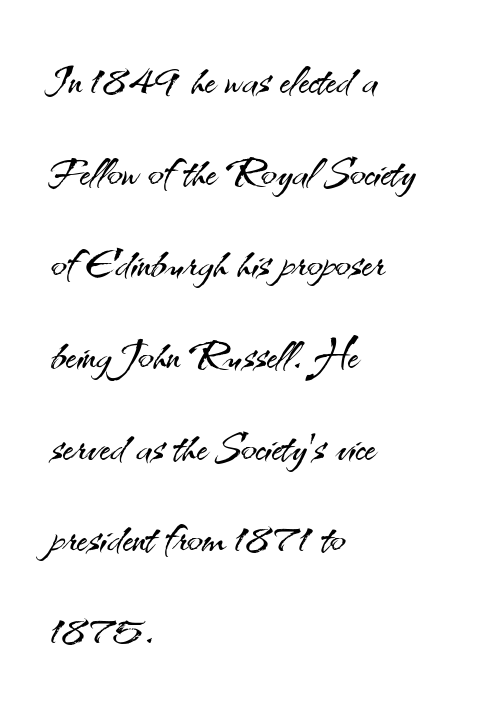
The image shows 58 px light sans-serif type; set left-aligned, normal line spacing (1.58x), normal letter spacing, not underlined; medium stroke contrast and a small x-height.
